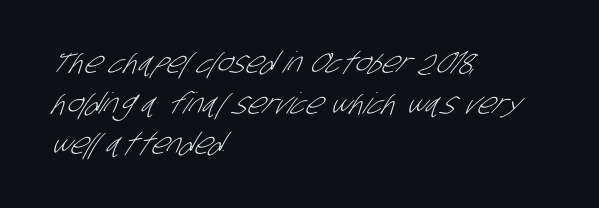
{"serif": "no", "bold": "no", "weight": "light", "width": "condensed", "stroke_contrast": "low", "x_height": "large", "monospaced": "no", "underline": "no", "align": "left", "line_spacing": "normal", "line_spacing_ratio": 1.4, "letter_spacing": "normal", "letter_spacing_em": 0.0, "glyph_px": 29}
